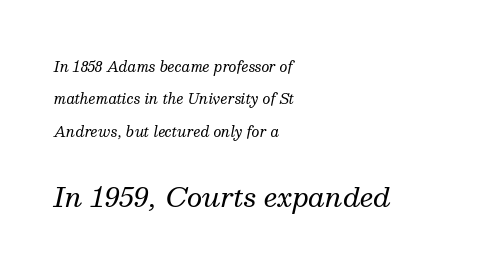
{"italic": "yes", "lean": "right", "slant_degrees": 13, "bold": "no", "underline": "no", "align": "left", "line_spacing": "loose", "line_spacing_ratio": 2.32, "letter_spacing": "normal", "letter_spacing_em": 0.0, "larger_block": "second", "size_ratio": 1.93, "glyph_px": 27}
